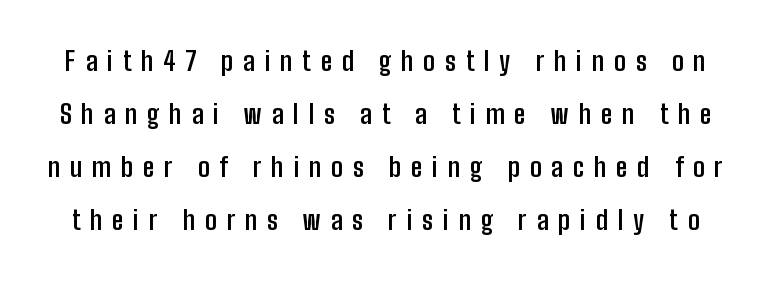
Ordinary non-slanted type is in use. A full-strength bold gives these letters their thick strokes. Underlining? Definitely not there. The tracking reads as deliberately expanded to a designer's eye. Regarding leading, the lines here are spaced well apart.
